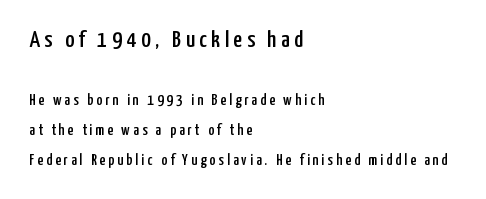
Q: Is the text italic (slanted)? A: No, it is upright.
Q: Is the text underlined? A: No.
Q: How is the paragraph aligned? A: Left-aligned.
Q: Which block of text is set in a larger size, the first (top) or the second (bottom)? A: The first (top) one.
